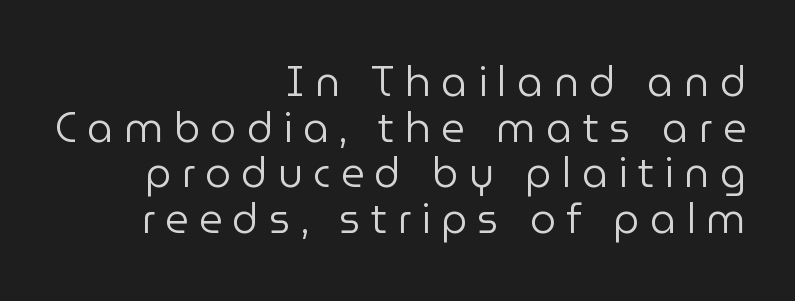
The image shows 41 px regular-weight sans-serif type, upright; set right-aligned, tight line spacing (1.11x), unusually wide letter spacing (+0.25 em), not underlined; low stroke contrast and a medium x-height.
